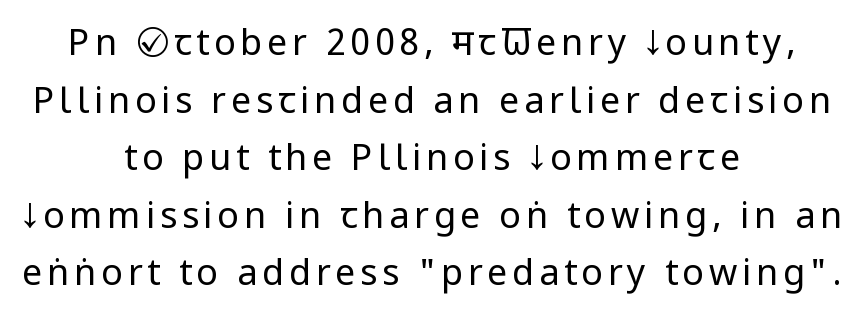
{"serif": "no", "italic": "no", "bold": "no", "weight": "regular", "width": "condensed", "stroke_contrast": "low", "x_height": "large", "monospaced": "no", "underline": "no", "align": "center", "line_spacing": "normal", "line_spacing_ratio": 1.6, "glyph_px": 36}
